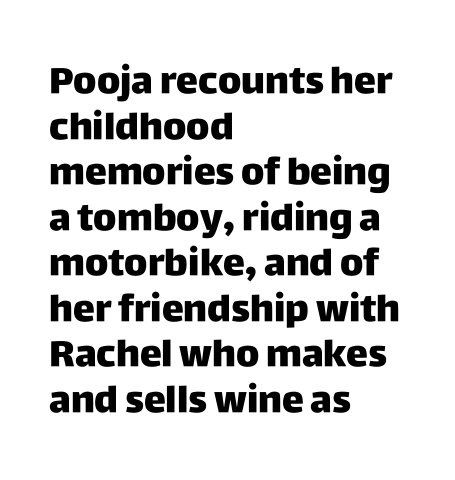
{"serif": "no", "italic": "no", "width": "normal", "stroke_contrast": "low", "x_height": "large", "monospaced": "no", "underline": "no", "align": "left", "line_spacing_ratio": 1.23, "letter_spacing": "normal", "letter_spacing_em": 0.0, "glyph_px": 37}
